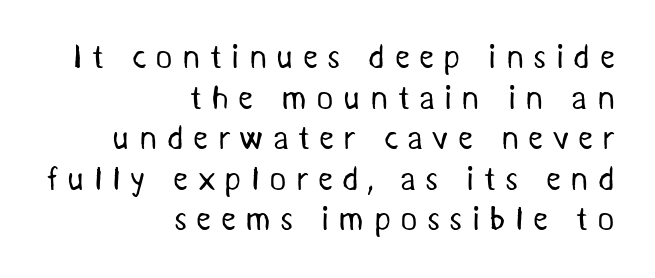
The image shows 33 px regular-weight sans-serif type; set right-aligned, line spacing 1.23x, unusually wide letter spacing (+0.28 em), not underlined; medium stroke contrast and a medium x-height.
